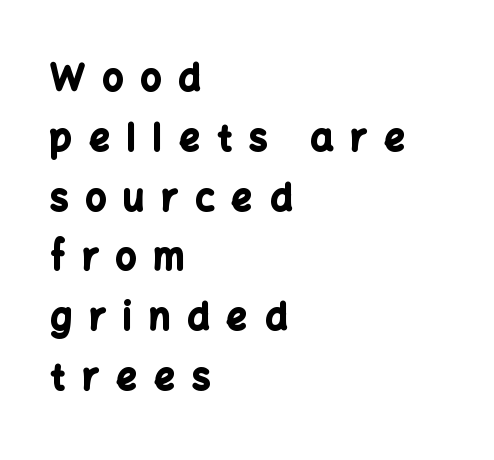
The image shows 36 px bold sans-serif type, upright; set left-aligned, normal line spacing (1.66x), unusually wide letter spacing (+0.48 em), not underlined; low stroke contrast and a medium x-height.
